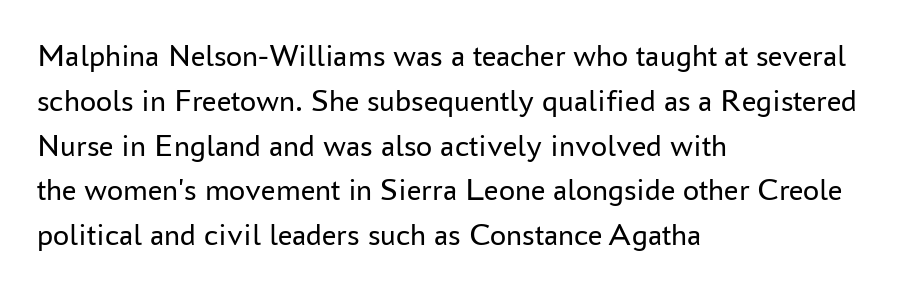
The image shows 32 px regular-weight sans-serif type, upright; set left-aligned, normal line spacing (1.4x), normal letter spacing, not underlined; low stroke contrast and a medium x-height.
